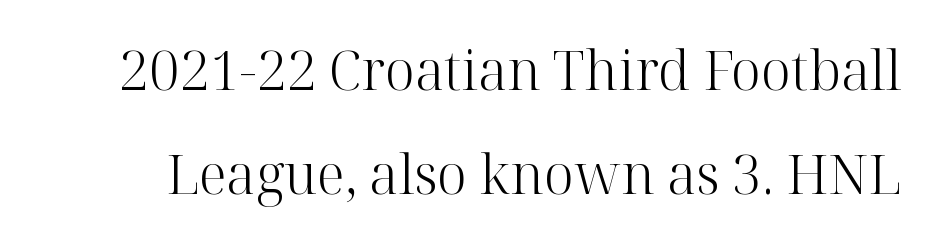
The image shows 54 px light serif type, upright; set loose line spacing (1.92x), normal letter spacing, not underlined; high stroke contrast and a medium x-height.
